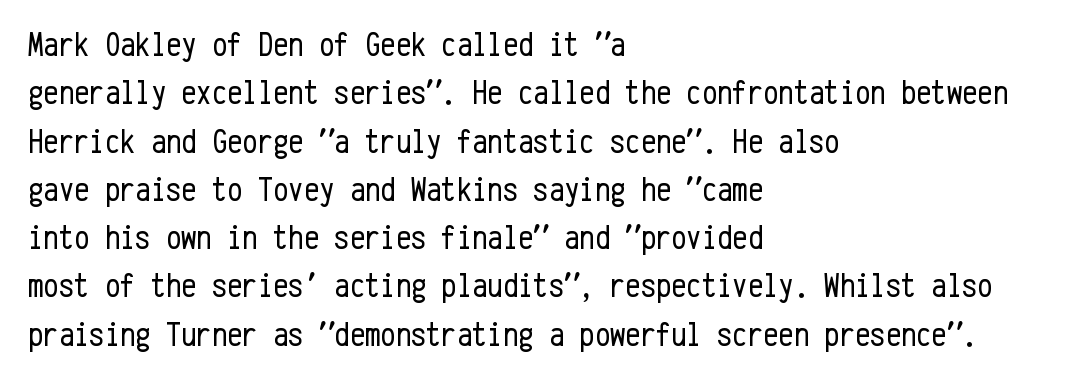
Q: Is the text bold? A: No.
Q: Is the text italic (slanted)? A: No, it is upright.
Q: Is the typeface a serif or a sans-serif typeface? A: Sans-serif.
Q: Is the text underlined? A: No.
Q: How is the paragraph aligned? A: Left-aligned.
Q: Is the spacing between letters normal or unusually wide? A: Normal.
Q: Is the spacing between lines tight, normal or loose? A: Normal.
Q: Width (condensed, normal, or wide)? A: Condensed.
Q: Stroke contrast? A: Low.
Q: x-height? A: Medium.
Q: Monospaced? A: Yes.
